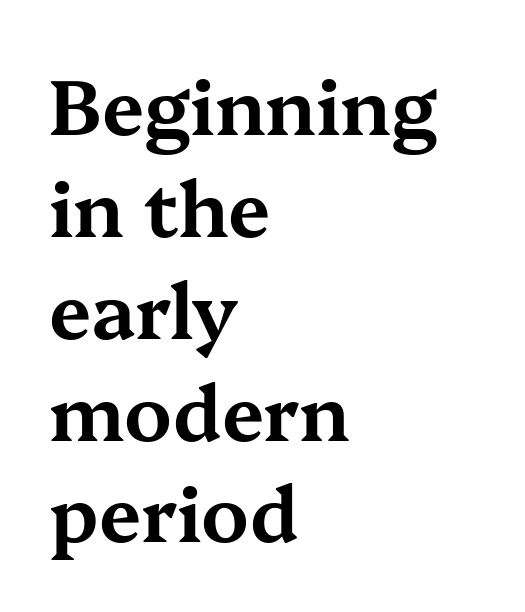
The image shows 76 px wide serif type, upright; set left-aligned, normal line spacing (1.34x), normal letter spacing, not underlined; medium stroke contrast and a medium x-height.
